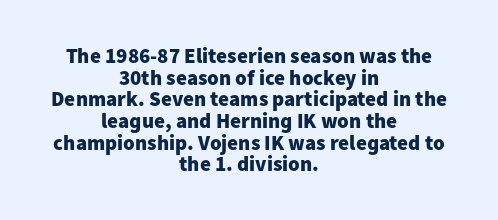
{"italic": "no", "bold": "yes", "underline": "no", "align": "center", "line_spacing": "tight", "line_spacing_ratio": 1.03, "letter_spacing": "normal", "letter_spacing_em": 0.0, "glyph_px": 21}
